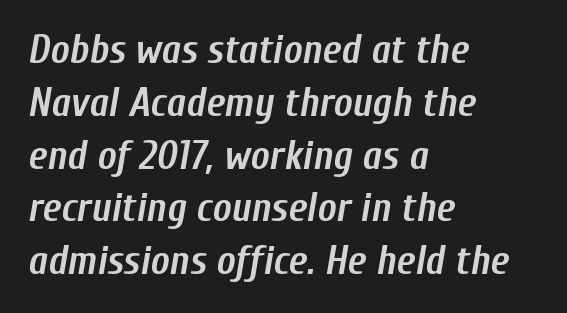
{"italic": "yes", "lean": "right", "slant_degrees": 10, "bold": "yes", "weight": "semibold", "width": "condensed", "stroke_contrast": "low", "x_height": "medium", "monospaced": "no", "underline": "no", "align": "left", "line_spacing": "normal", "line_spacing_ratio": 1.32, "letter_spacing": "normal", "letter_spacing_em": 0.0, "glyph_px": 40}
